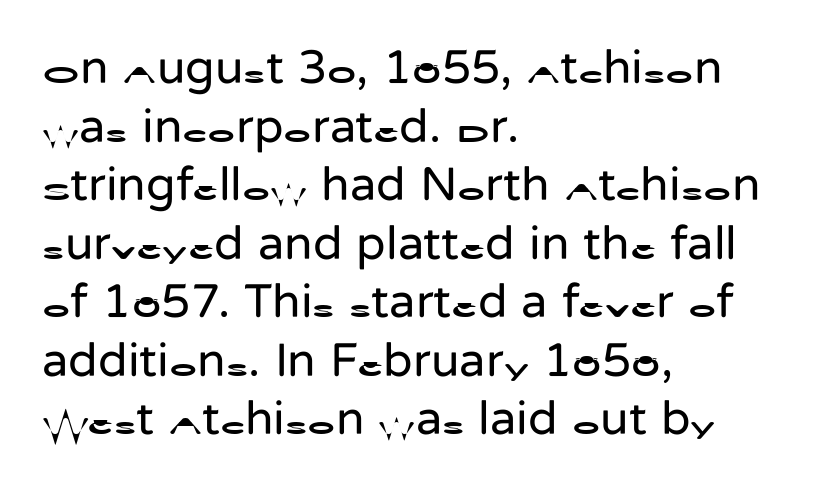
Honestly, there is no underline to notice here at all. A typesetter would call this proportional, since set widths differ per character. Each word holds together tightly as a unit, with standard inter-letter gaps. On a weight scale, this lands at 450 or below. The rag falls on the right side of this text block. Letterform terminals end flat and unadorned throughout the passage.
